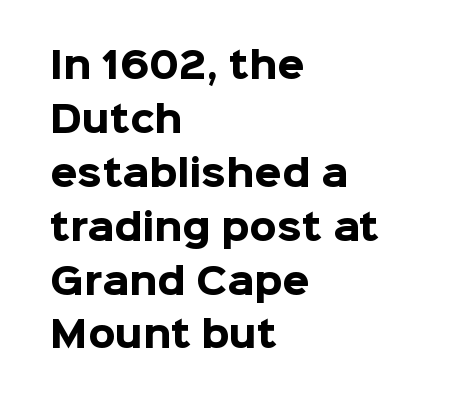
Q: Is the text bold? A: Yes.
Q: Is the text italic (slanted)? A: No, it is upright.
Q: Is the typeface a serif or a sans-serif typeface? A: Sans-serif.
Q: Is the text underlined? A: No.
Q: How is the paragraph aligned? A: Left-aligned.
Q: Is the spacing between letters normal or unusually wide? A: Normal.
Q: Is the spacing between lines tight, normal or loose? A: Normal.
Q: Width (condensed, normal, or wide)? A: Normal.
Q: Stroke contrast? A: Low.
Q: x-height? A: Medium.
Q: Monospaced? A: No.
